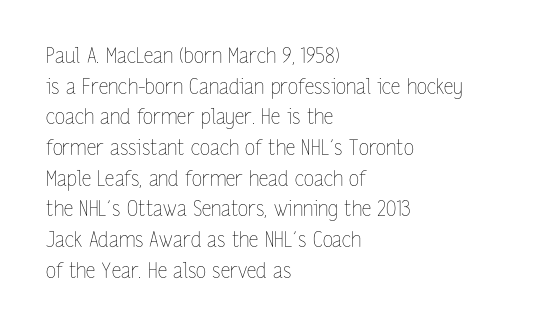
The image shows 21 px text type, upright; set left-aligned, normal line spacing (1.46x), normal letter spacing, not underlined.
